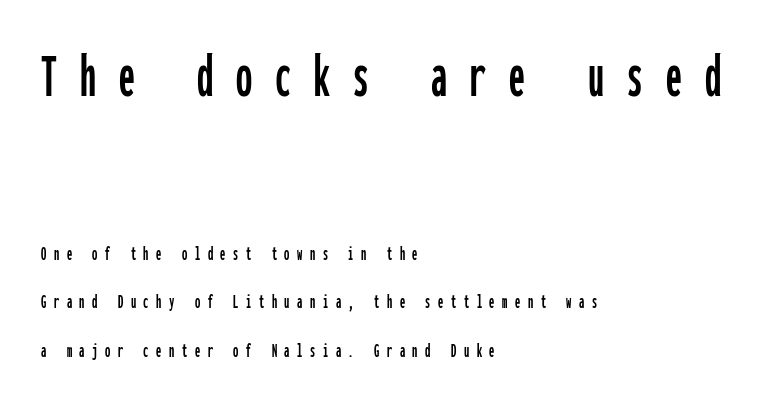
Type size steps down from the first block to the second. Fixed-width glyphs throughout — classic coding-font behaviour. The specimen reads as upright at a glance. Serifs: no, the terminals of the letterforms are clean.
